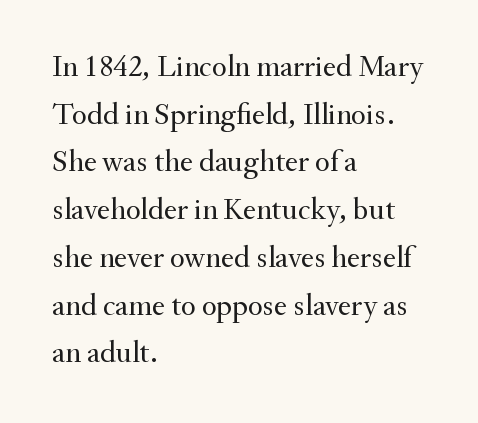
The image shows 31 px regular-weight serif type, upright; set left-aligned, normal line spacing (1.54x), normal letter spacing, not underlined; medium stroke contrast and a small x-height.
